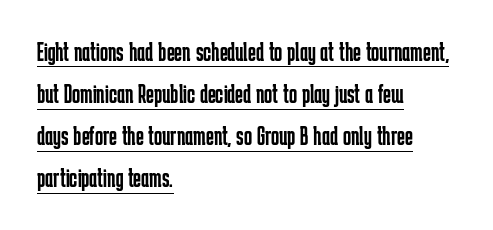
The text block is weighted toward the left margin, trailing off unevenly rightward. The line-height multiplier appears to be the usual default. This sample carries an underscore along the baseline area. Tracking here is standard; glyphs follow each other at the usual distance. Is the type heavy? It reads as light-to-regular instead. The font's upright variant was chosen for this text.
